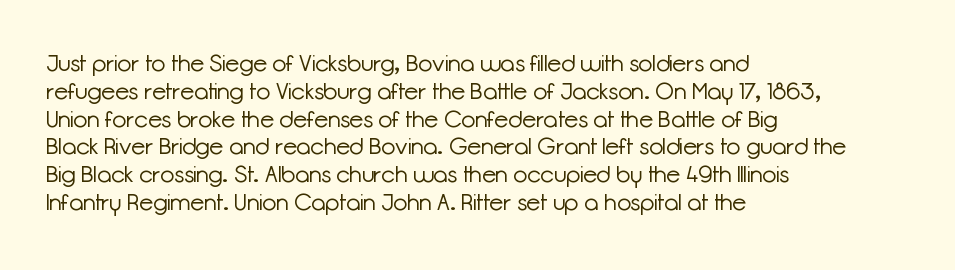
Q: Is the text bold? A: No.
Q: Is the text italic (slanted)? A: No, it is upright.
Q: Is the text underlined? A: No.
Q: How is the paragraph aligned? A: Left-aligned.
Q: Is the spacing between letters normal or unusually wide? A: Normal.
